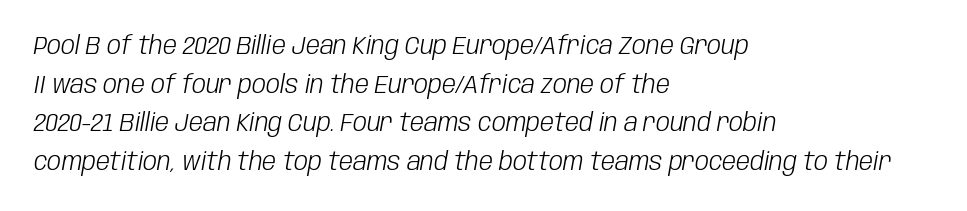
Is the block centered? No — it sits flush against the left margin. The passage shown is not underscored anywhere. When letters slant like this, we call the style italic. Characters follow at the spacing the type designer built in.
